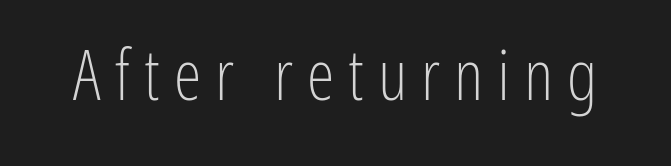
The image shows 70 px light, condensed sans-serif type, upright; set unusually wide letter spacing (+0.2 em), not underlined; low stroke contrast and a medium x-height.
